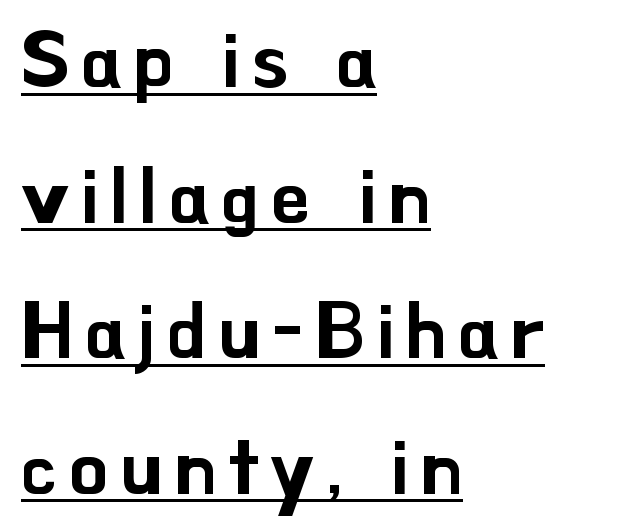
The image shows 77 px sans-serif type, upright; set left-aligned, line spacing 1.76x, underlined; low stroke contrast and a small x-height.
